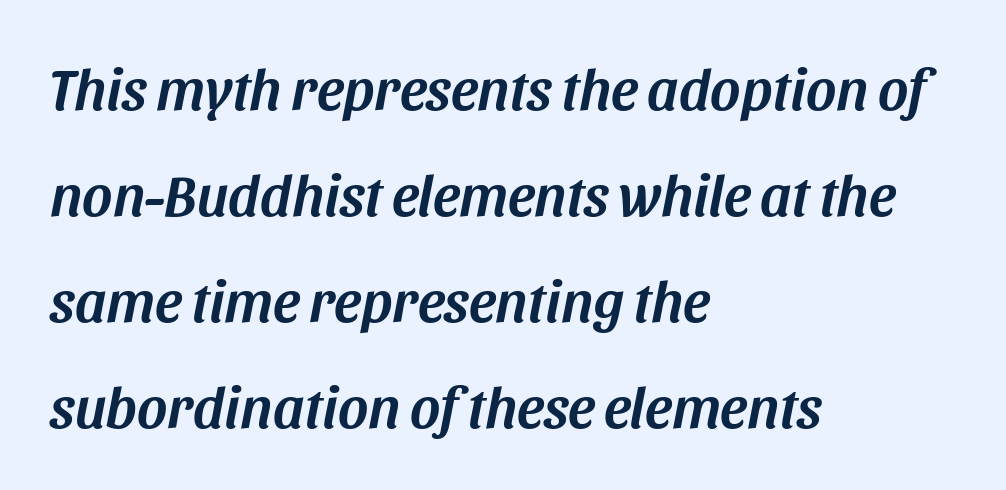
Q: Is the text italic (slanted)? A: Yes, it leans right by about 11 degrees.
Q: Is the text underlined? A: No.
Q: How is the paragraph aligned? A: Left-aligned.
Q: Is the spacing between letters normal or unusually wide? A: Normal.
Q: Width (condensed, normal, or wide)? A: Normal.
Q: Stroke contrast? A: Medium.
Q: x-height? A: Large.
Q: Monospaced? A: No.
